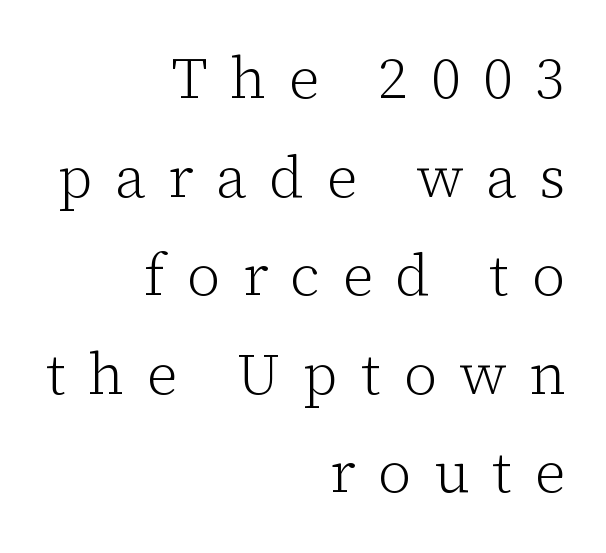
The line texture is sparse and dotted thanks to wide tracking. Counters stay open thanks to moderate or lighter strokes. Font category for this specimen: serif. Upright lettering throughout.
